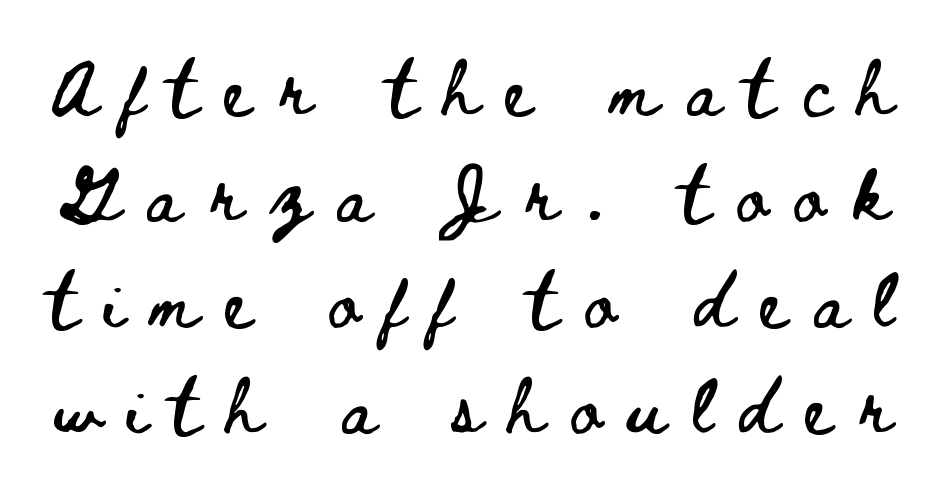
{"width": "wide", "stroke_contrast": "low", "x_height": "small", "monospaced": "no", "underline": "no", "line_spacing_ratio": 1.89, "letter_spacing": "wide", "letter_spacing_em": 0.47, "glyph_px": 56}
